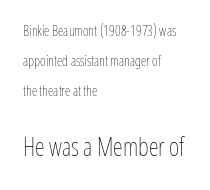
The image shows 25 px text type, upright; set left-aligned, loose line spacing (2.14x), normal letter spacing, not underlined; the second (bottom) block is 1.79x larger.
